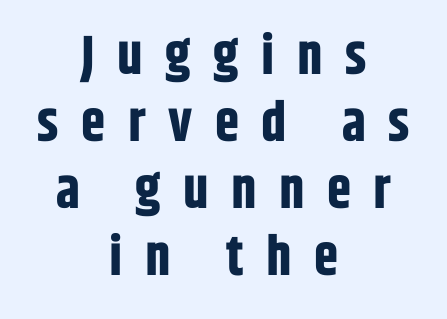
Q: Is the text bold? A: Yes.
Q: Is the text italic (slanted)? A: No, it is upright.
Q: Is the typeface a serif or a sans-serif typeface? A: Sans-serif.
Q: Is the text underlined? A: No.
Q: How is the paragraph aligned? A: Centered.
Q: Is the spacing between letters normal or unusually wide? A: Unusually wide.
Q: Width (condensed, normal, or wide)? A: Condensed.
Q: Stroke contrast? A: Low.
Q: x-height? A: Large.
Q: Monospaced? A: No.
